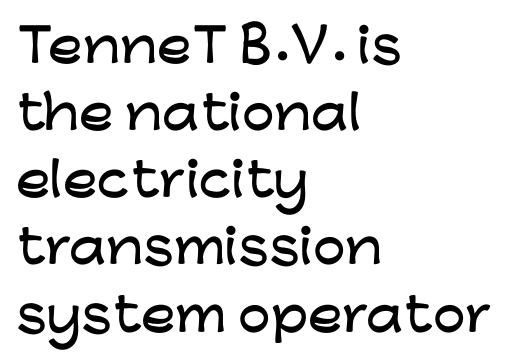
The image shows 46 px wide sans-serif type, upright; set left-aligned, normal line spacing (1.46x), normal letter spacing, not underlined; low stroke contrast and a medium x-height.
